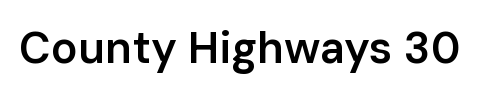
The image shows 44 px semibold sans-serif type, upright; set normal letter spacing, not underlined; low stroke contrast and a medium x-height.
